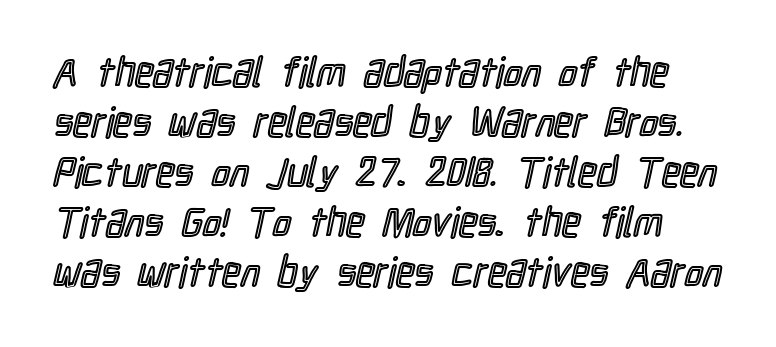
Rule under the text: the space is simply empty. Is this a fixed-width face? No — the glyphs have proportional, varying widths. No extra tracking has been applied to these lines.
